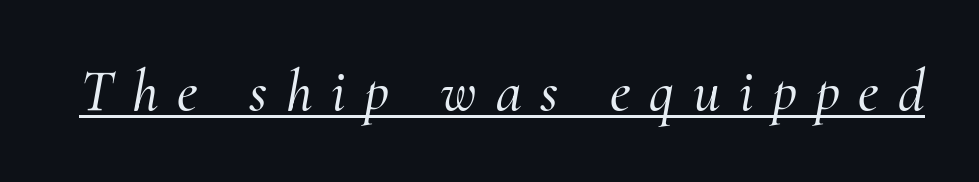
Q: Is the text italic (slanted)? A: Yes, it leans right by about 10 degrees.
Q: Is the typeface a serif or a sans-serif typeface? A: Serif.
Q: Is the text underlined? A: Yes.
Q: Is the spacing between letters normal or unusually wide? A: Unusually wide.
Q: Width (condensed, normal, or wide)? A: Normal.
Q: Stroke contrast? A: Medium.
Q: x-height? A: Small.
Q: Monospaced? A: No.
